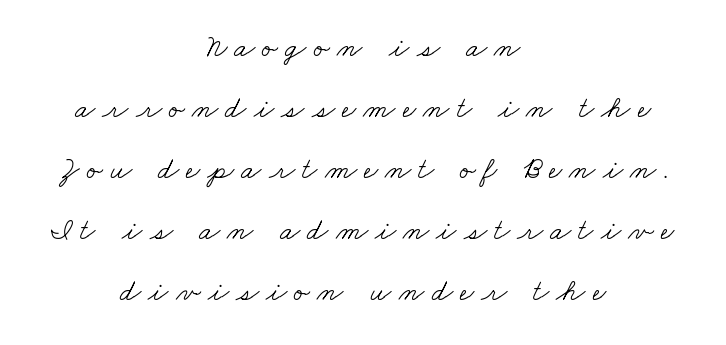
The face looks like a standard text weight, possibly lighter. Observe the serifs anchoring each vertical stroke in this sample. Short and long lines alike share a common midpoint. Baseline-to-baseline distance is far greater than the letter height. What stands out about the letter spacing? Its width — letters are far apart. Letters rest on an invisible, unmarked baseline.
